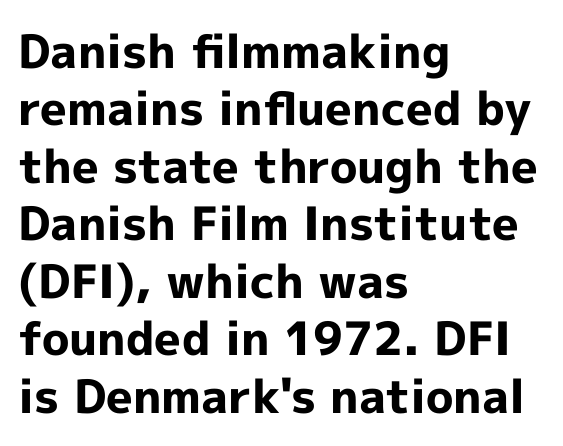
{"serif": "no", "italic": "no", "bold": "yes", "weight": "bold", "width": "normal", "x_height": "medium", "monospaced": "no", "underline": "no", "align": "left", "line_spacing": "normal", "line_spacing_ratio": 1.25, "letter_spacing": "normal", "letter_spacing_em": 0.0, "glyph_px": 46}
